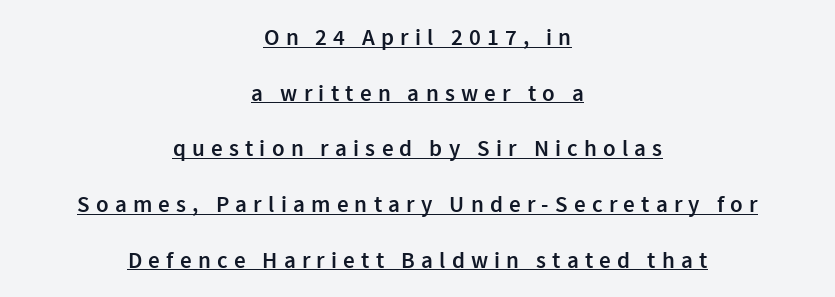
Q: Is the text bold? A: Semi-bold.
Q: Is the text italic (slanted)? A: No, it is upright.
Q: Is the text underlined? A: Yes.
Q: How is the paragraph aligned? A: Centered.
Q: Is the spacing between letters normal or unusually wide? A: Unusually wide.
Q: Is the spacing between lines tight, normal or loose? A: Loose.
